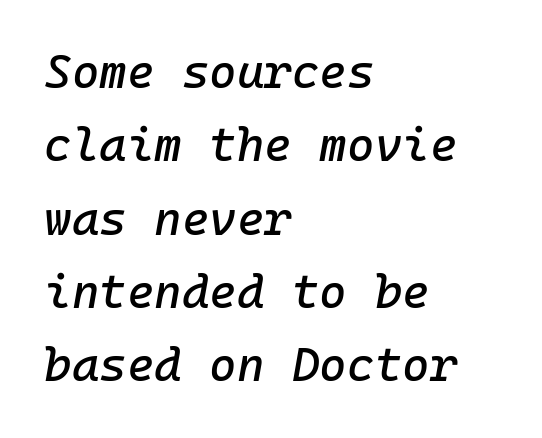
The image shows 47 px text type, italic (leaning right), monospaced; set left-aligned, normal line spacing (1.56x), normal letter spacing, not underlined; low stroke contrast and a medium x-height.
